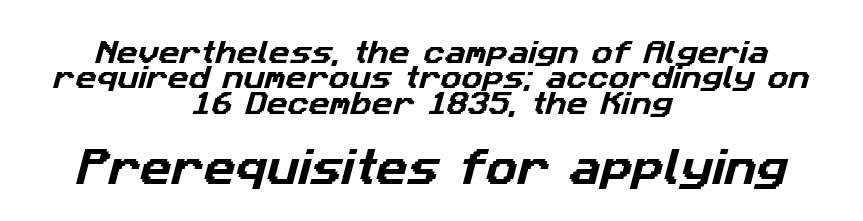
Q: Is the typeface a serif or a sans-serif typeface? A: Sans-serif.
Q: Is the text underlined? A: No.
Q: How is the paragraph aligned? A: Centered.
Q: Is the spacing between letters normal or unusually wide? A: Normal.
Q: Is the spacing between lines tight, normal or loose? A: Tight.
Q: Which block of text is set in a larger size, the first (top) or the second (bottom)? A: The second (bottom) one.
Q: Width (condensed, normal, or wide)? A: Normal.
Q: Stroke contrast? A: Low.
Q: x-height? A: Medium.
Q: Monospaced? A: No.
